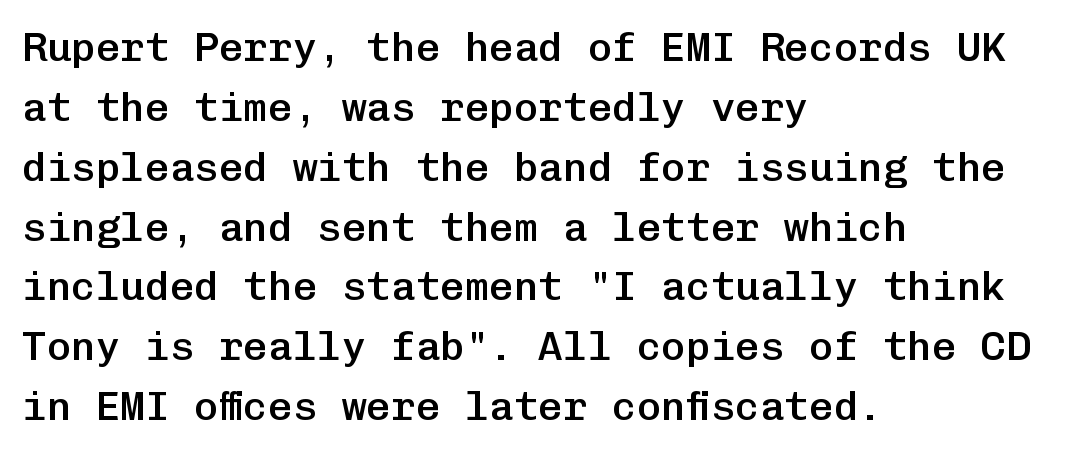
The image shows 41 px semibold sans-serif type, upright, monospaced; set left-aligned, normal line spacing (1.46x), normal letter spacing, not underlined; low stroke contrast and a medium x-height.
